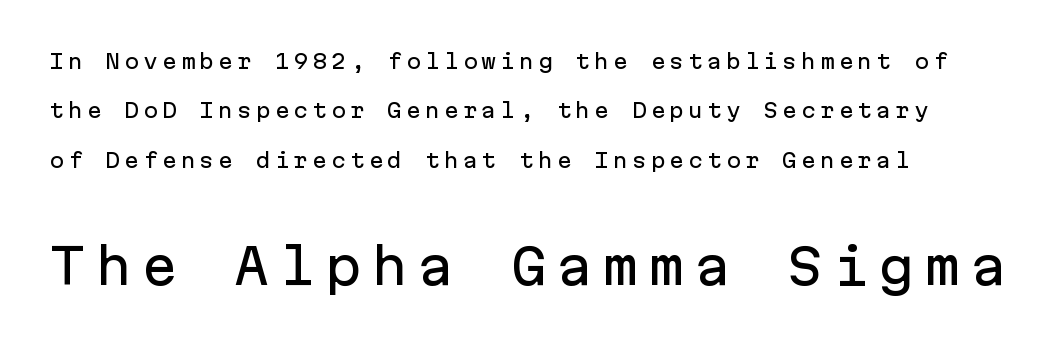
The image shows 49 px sans-serif type, upright, monospaced; set left-aligned, loose line spacing (2.47x), not underlined; the second (bottom) block is 2.45x larger; low stroke contrast and a medium x-height.
